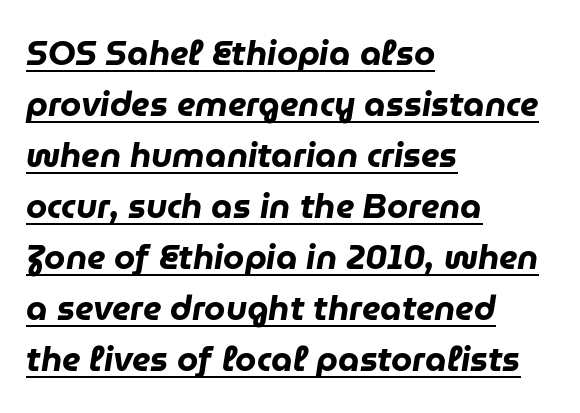
You could not count columns in this text — the font is proportionally spaced. Notice how the stems are inclined rather than vertical — that's the hallmark of italics. If you drew a ruler down the left edge, every line would touch it. Default kerning and tracking; the words read as compact shapes. This sample carries an underscore along the baseline area.
